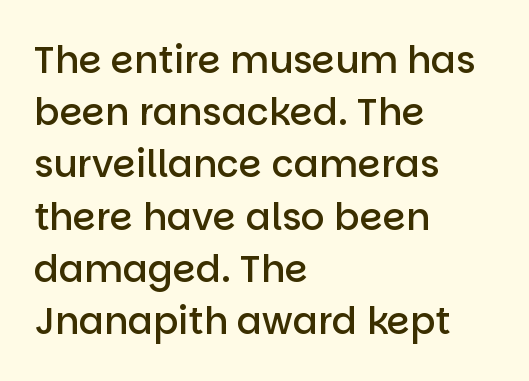
{"serif": "no", "italic": "no", "bold": "semi", "weight": "semibold", "width": "normal", "stroke_contrast": "low", "x_height": "large", "monospaced": "no", "underline": "no", "align": "left", "line_spacing": "normal", "line_spacing_ratio": 1.41, "letter_spacing": "normal", "letter_spacing_em": 0.0, "glyph_px": 37}
